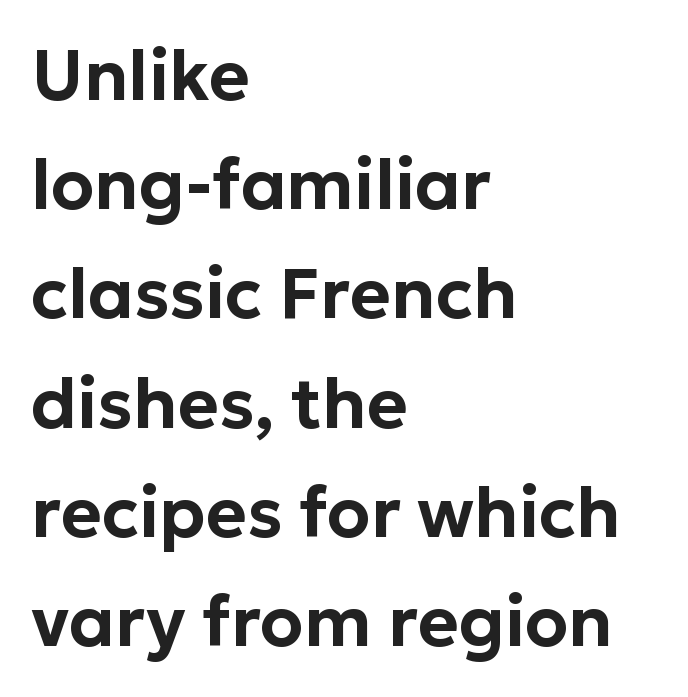
Q: Is the text italic (slanted)? A: No, it is upright.
Q: Is the typeface a serif or a sans-serif typeface? A: Sans-serif.
Q: Is the text underlined? A: No.
Q: How is the paragraph aligned? A: Left-aligned.
Q: Is the spacing between letters normal or unusually wide? A: Normal.
Q: Is the spacing between lines tight, normal or loose? A: Normal.
Q: Width (condensed, normal, or wide)? A: Normal.
Q: Stroke contrast? A: Low.
Q: x-height? A: Medium.
Q: Monospaced? A: No.
